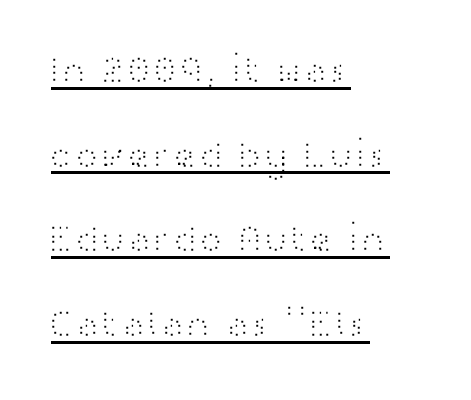
{"serif": "no", "italic": "no", "bold": "no", "weight": "light", "width": "wide", "stroke_contrast": "high", "x_height": "medium", "monospaced": "no", "underline": "yes", "align": "left", "line_spacing": "loose", "line_spacing_ratio": 2.17, "letter_spacing": "normal", "letter_spacing_em": 0.0, "glyph_px": 39}
